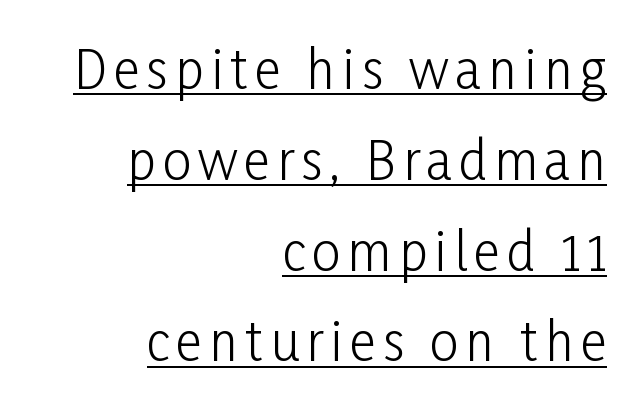
{"serif": "no", "italic": "no", "bold": "no", "weight": "light", "width": "condensed", "stroke_contrast": "low", "x_height": "medium", "monospaced": "no", "underline": "yes", "align": "right", "line_spacing_ratio": 1.78, "glyph_px": 51}
